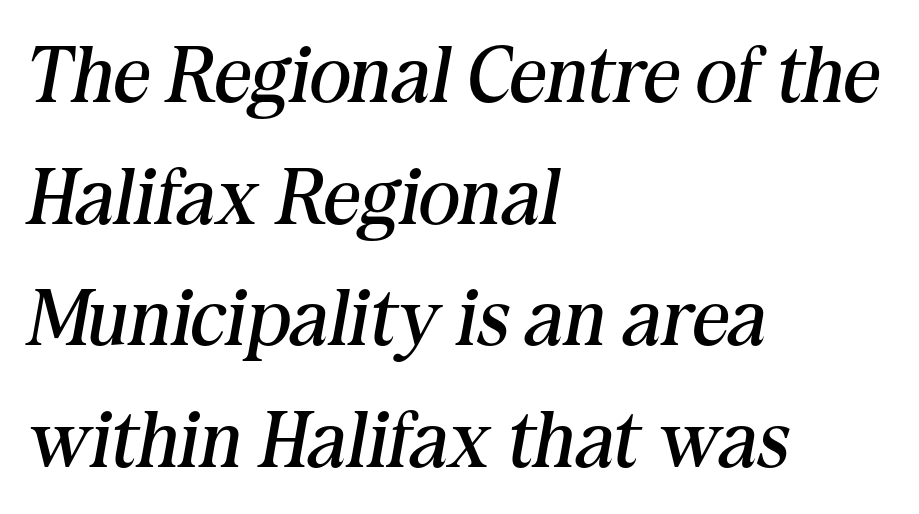
Q: Is the text bold? A: No.
Q: Is the text italic (slanted)? A: Yes, it leans right by about 10 degrees.
Q: Is the typeface a serif or a sans-serif typeface? A: Serif.
Q: Is the text underlined? A: No.
Q: How is the paragraph aligned? A: Left-aligned.
Q: Is the spacing between letters normal or unusually wide? A: Normal.
Q: Is the spacing between lines tight, normal or loose? A: Normal.
Q: Width (condensed, normal, or wide)? A: Normal.
Q: Stroke contrast? A: Medium.
Q: x-height? A: Medium.
Q: Monospaced? A: No.
